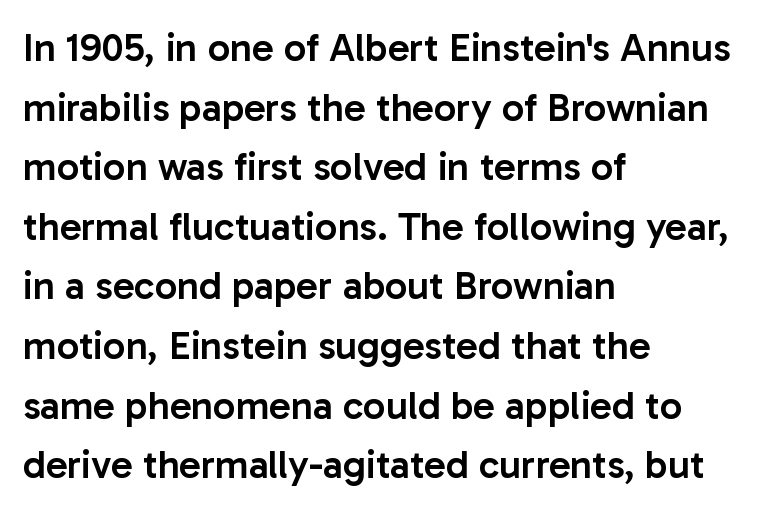
One-word summary of the alignment: left. A typesetter would label this face a sans. Does extra space separate the letters? No, they use regular spacing. Emphasis by weight is partial: semibold. How would I describe the line gaps? Plain and ordinary.
